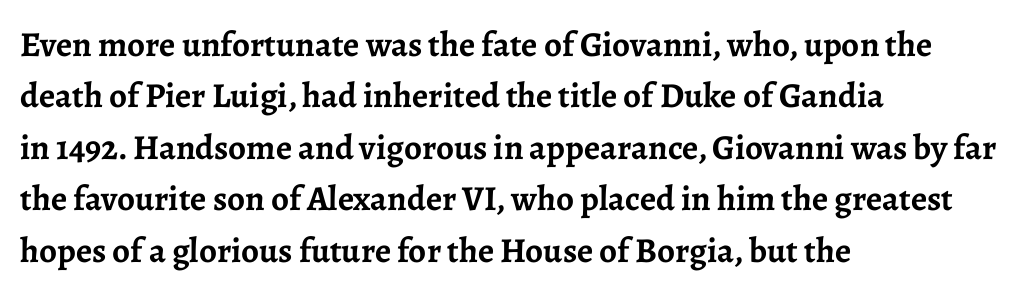
The image shows 35 px semibold serif type, upright; set left-aligned, normal line spacing (1.47x), normal letter spacing, not underlined; low stroke contrast and a medium x-height.
